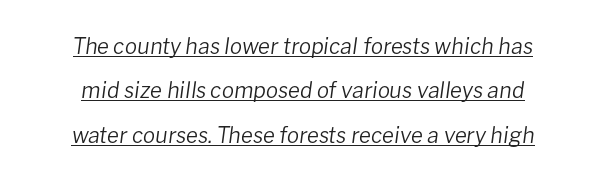
The image shows 22 px text type, italic (leaning right); set centered, loose line spacing (2.02x), normal letter spacing, underlined.
